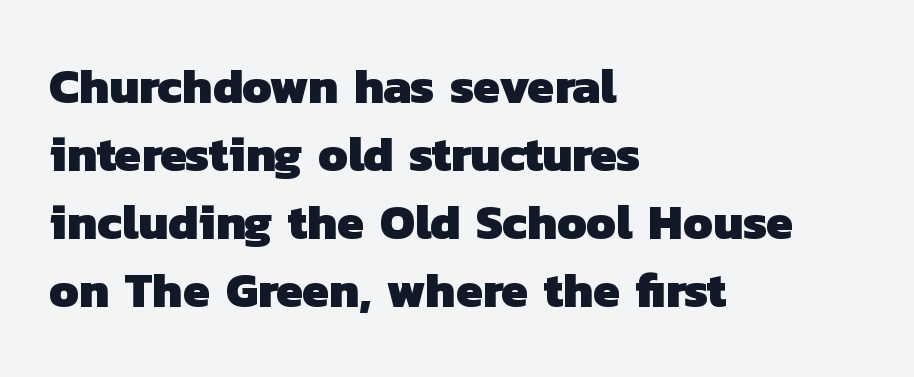
Q: Is the text bold? A: Yes.
Q: Is the typeface a serif or a sans-serif typeface? A: Sans-serif.
Q: Is the text underlined? A: No.
Q: How is the paragraph aligned? A: Left-aligned.
Q: Is the spacing between letters normal or unusually wide? A: Normal.
Q: Is the spacing between lines tight, normal or loose? A: Normal.
Q: Width (condensed, normal, or wide)? A: Normal.
Q: Stroke contrast? A: Low.
Q: x-height? A: Medium.
Q: Monospaced? A: No.
